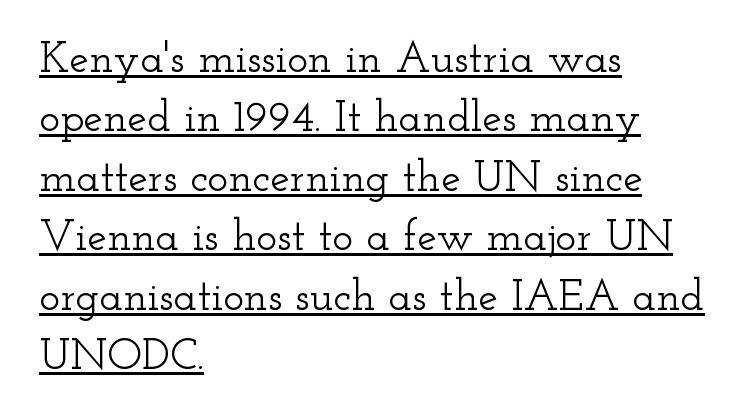
The image shows 44 px wide serif type, upright; set left-aligned, normal line spacing (1.35x), normal letter spacing, underlined; low stroke contrast and a small x-height.
